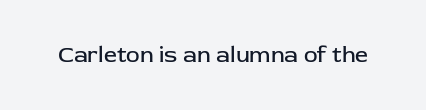
{"italic": "no", "bold": "no", "underline": "no", "letter_spacing": "normal", "letter_spacing_em": 0.0, "glyph_px": 23}
